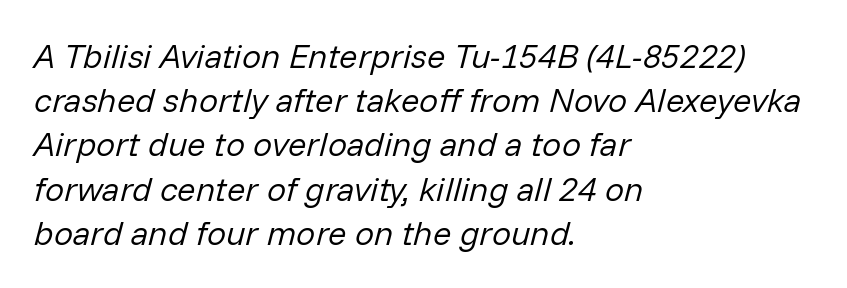
Q: Is the text bold? A: No.
Q: Is the text italic (slanted)? A: Yes, it leans right by about 14 degrees.
Q: Is the text underlined? A: No.
Q: How is the paragraph aligned? A: Left-aligned.
Q: Is the spacing between letters normal or unusually wide? A: Normal.
Q: Is the spacing between lines tight, normal or loose? A: Normal.
Q: Width (condensed, normal, or wide)? A: Normal.
Q: Stroke contrast? A: Low.
Q: x-height? A: Medium.
Q: Monospaced? A: No.
